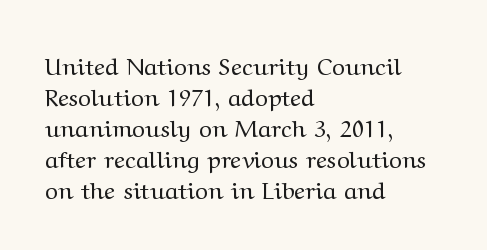
These lines keep a tight, regular rhythm from letter to letter. Notice how descenders clear the ascenders below comfortably — that's standard leading. These lines were composed using upright roman letters. One-word summary of the alignment: left. Nobody drew a line under any word here. The typesetting does not lean heavy: it is not bold.
